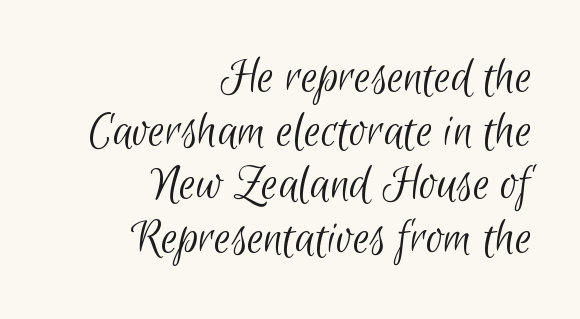
Q: Is the text bold? A: No.
Q: Is the typeface a serif or a sans-serif typeface? A: Sans-serif.
Q: Is the text underlined? A: No.
Q: How is the paragraph aligned? A: Right-aligned.
Q: Is the spacing between letters normal or unusually wide? A: Normal.
Q: Is the spacing between lines tight, normal or loose? A: Tight.
Q: Width (condensed, normal, or wide)? A: Condensed.
Q: Stroke contrast? A: Low.
Q: x-height? A: Small.
Q: Monospaced? A: No.
